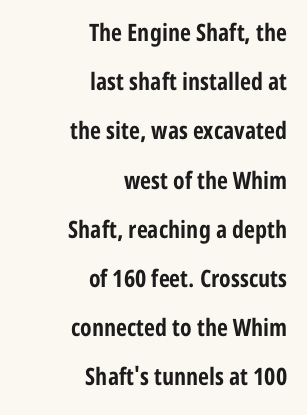
Q: Is the text bold? A: Yes.
Q: Is the text italic (slanted)? A: No, it is upright.
Q: Is the text underlined? A: No.
Q: How is the paragraph aligned? A: Right-aligned.
Q: Is the spacing between letters normal or unusually wide? A: Normal.
Q: Is the spacing between lines tight, normal or loose? A: Loose.
